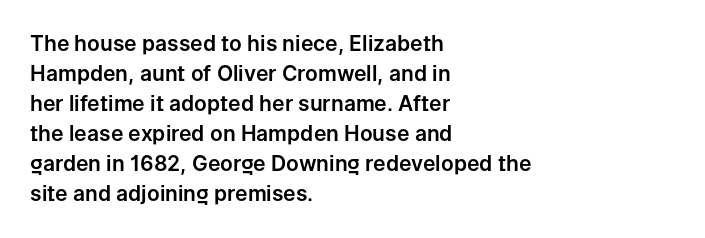
The image shows 21 px text type, upright; set left-aligned, normal line spacing (1.43x), normal letter spacing, not underlined.
